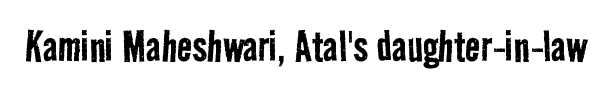
The image shows 51 px regular-weight, condensed sans-serif type; set normal letter spacing, not underlined; low stroke contrast and a medium x-height.
